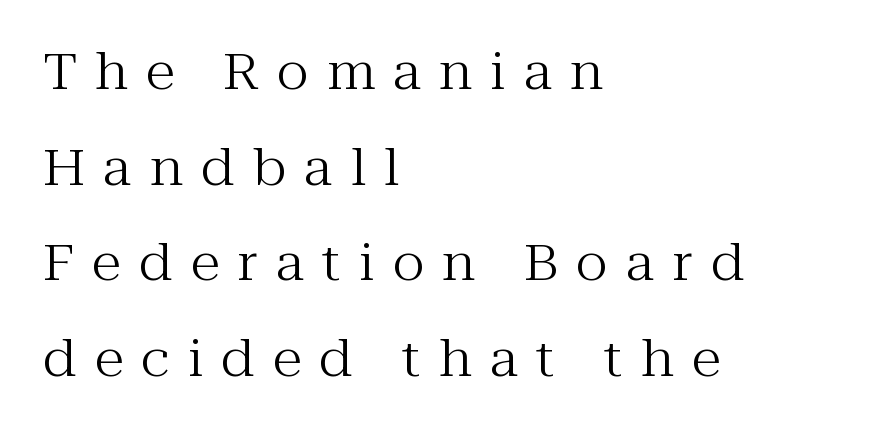
{"serif": "yes", "italic": "no", "bold": "no", "weight": "regular", "width": "normal", "stroke_contrast": "medium", "x_height": "medium", "monospaced": "no", "underline": "no", "align": "left", "line_spacing": "loose", "line_spacing_ratio": 1.95, "letter_spacing": "wide", "letter_spacing_em": 0.37, "glyph_px": 49}
